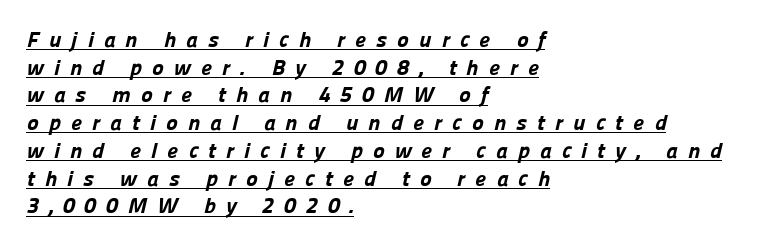
The image shows 22 px bold type; set left-aligned, normal line spacing (1.26x), unusually wide letter spacing (+0.46 em), underlined.
